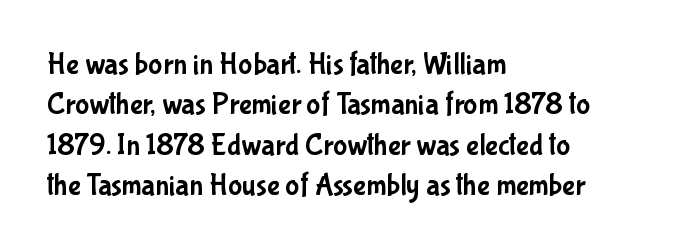
Q: Is the text italic (slanted)? A: No, it is upright.
Q: Is the typeface a serif or a sans-serif typeface? A: Sans-serif.
Q: Is the text underlined? A: No.
Q: How is the paragraph aligned? A: Left-aligned.
Q: Is the spacing between letters normal or unusually wide? A: Normal.
Q: Is the spacing between lines tight, normal or loose? A: Normal.
Q: Width (condensed, normal, or wide)? A: Condensed.
Q: Stroke contrast? A: Low.
Q: x-height? A: Medium.
Q: Monospaced? A: No.
